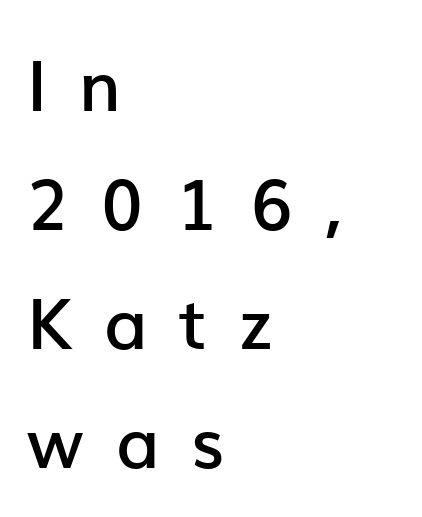
Leading: standard. The font is running at a semibold setting, under full bold. Think of a printed novel: that variable character pitch is what you see here. Regarding serifs, this sample does without them. The paragraph shown leans on its left margin.
